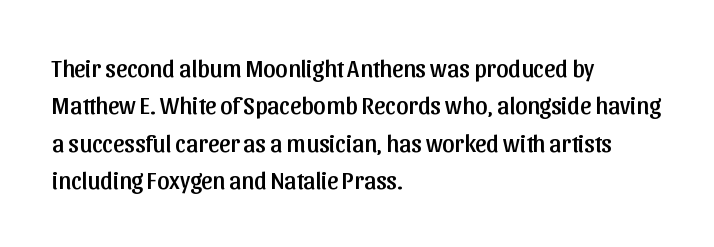
{"italic": "no", "underline": "no", "align": "left", "line_spacing": "normal", "line_spacing_ratio": 1.56, "letter_spacing": "normal", "letter_spacing_em": 0.0, "glyph_px": 24}
